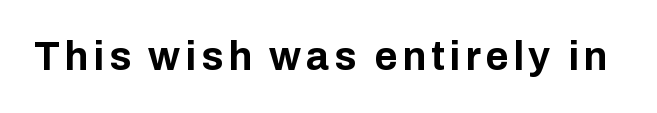
Q: Is the text bold? A: Yes.
Q: Is the text italic (slanted)? A: No, it is upright.
Q: Is the typeface a serif or a sans-serif typeface? A: Sans-serif.
Q: Is the text underlined? A: No.
Q: Width (condensed, normal, or wide)? A: Normal.
Q: Stroke contrast? A: Low.
Q: x-height? A: Medium.
Q: Monospaced? A: No.
